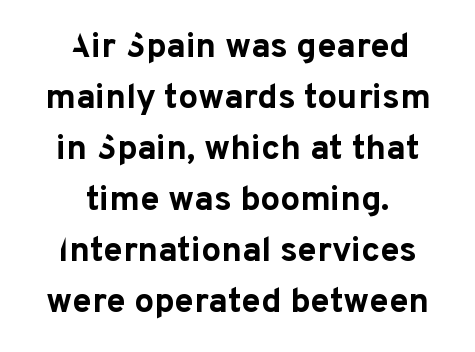
The image shows 35 px bold sans-serif type, upright; set centered, normal line spacing (1.46x), normal letter spacing, not underlined; low stroke contrast and a medium x-height.
